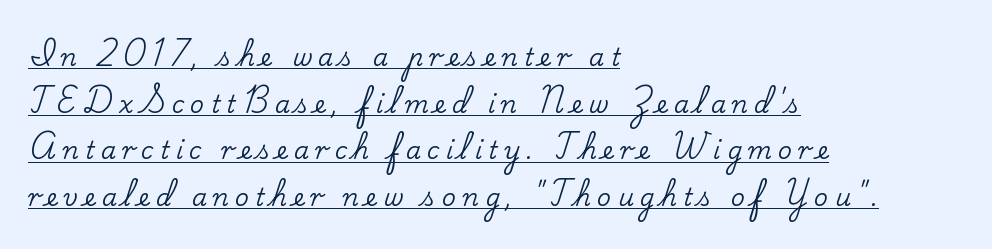
Compared with typical paragraphs, the rows here are farther apart. Compared with undecorated copy, this sample adds a rule below the words. A typesetter would call this heavily tracked-out type.
